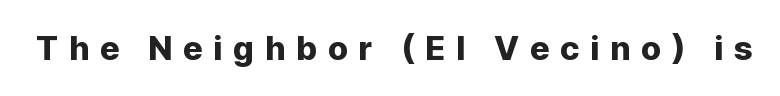
Q: Is the text bold? A: Yes.
Q: Is the text italic (slanted)? A: No, it is upright.
Q: Is the typeface a serif or a sans-serif typeface? A: Sans-serif.
Q: Is the text underlined? A: No.
Q: Is the spacing between letters normal or unusually wide? A: Unusually wide.
Q: Width (condensed, normal, or wide)? A: Normal.
Q: Stroke contrast? A: Low.
Q: x-height? A: Medium.
Q: Monospaced? A: No.
